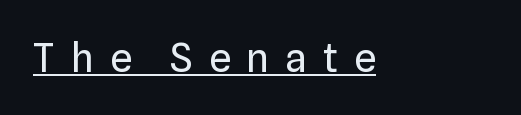
Posture: vertical. Caption: expanded tracking, letters set apart. Observe the absence of serifs on each vertical stroke in this sample. This rendering features underlined lettering. Here the designer chose a conventional face with non-uniform glyph widths.
